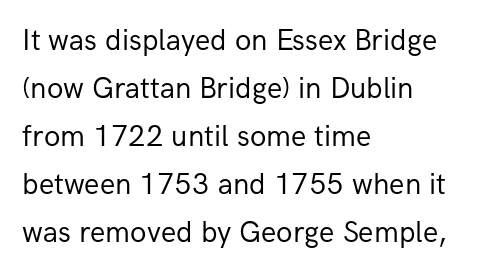
{"serif": "no", "italic": "no", "bold": "no", "weight": "regular", "width": "normal", "stroke_contrast": "low", "x_height": "medium", "monospaced": "no", "underline": "no", "align": "left", "line_spacing": "normal", "line_spacing_ratio": 1.6, "letter_spacing": "normal", "letter_spacing_em": 0.0, "glyph_px": 30}
